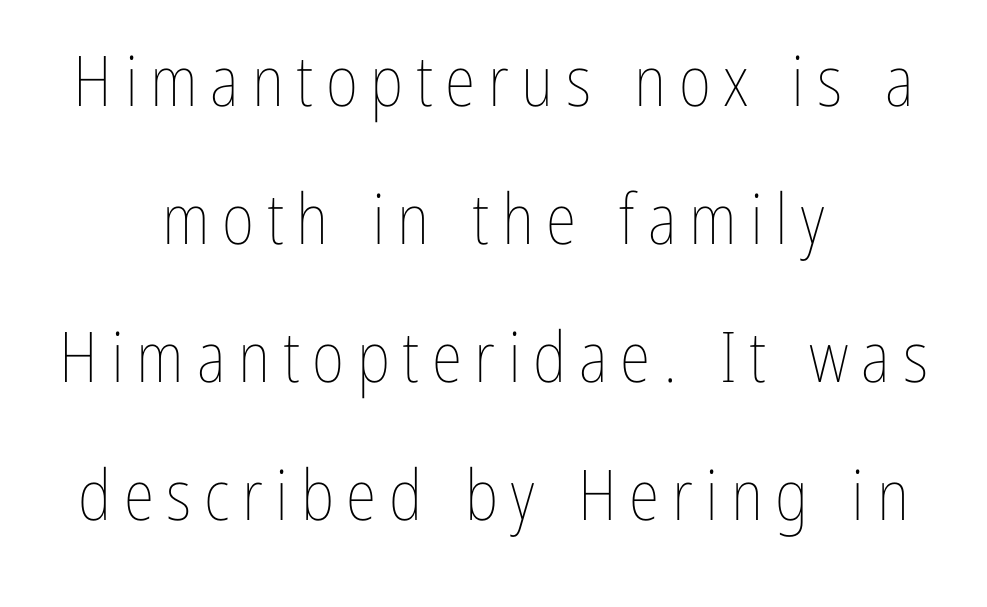
{"italic": "no", "bold": "no", "weight": "thin", "width": "condensed", "stroke_contrast": "low", "x_height": "medium", "monospaced": "no", "underline": "no", "align": "center", "line_spacing": "loose", "line_spacing_ratio": 1.97, "glyph_px": 70}
